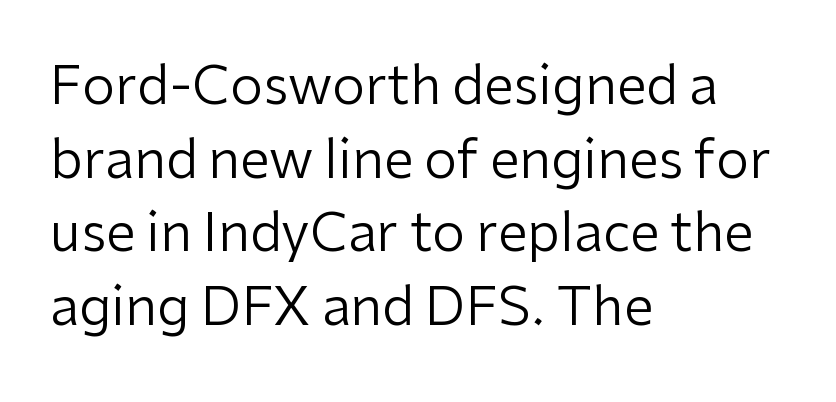
Q: Is the text bold? A: No.
Q: Is the text italic (slanted)? A: No, it is upright.
Q: Is the typeface a serif or a sans-serif typeface? A: Sans-serif.
Q: Is the text underlined? A: No.
Q: How is the paragraph aligned? A: Left-aligned.
Q: Is the spacing between letters normal or unusually wide? A: Normal.
Q: Is the spacing between lines tight, normal or loose? A: Normal.
Q: Width (condensed, normal, or wide)? A: Normal.
Q: Stroke contrast? A: Low.
Q: x-height? A: Medium.
Q: Monospaced? A: No.
